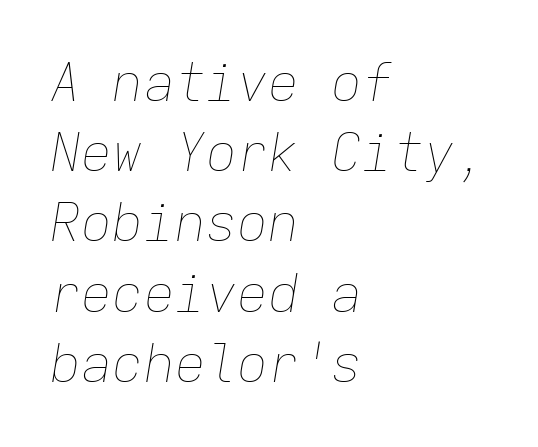
Q: Is the text bold? A: No.
Q: Is the text italic (slanted)? A: Yes, it leans right by about 9 degrees.
Q: Is the text underlined? A: No.
Q: How is the paragraph aligned? A: Left-aligned.
Q: Is the spacing between letters normal or unusually wide? A: Normal.
Q: Is the spacing between lines tight, normal or loose? A: Normal.
Q: Width (condensed, normal, or wide)? A: Normal.
Q: Stroke contrast? A: Low.
Q: x-height? A: Medium.
Q: Monospaced? A: Yes.
